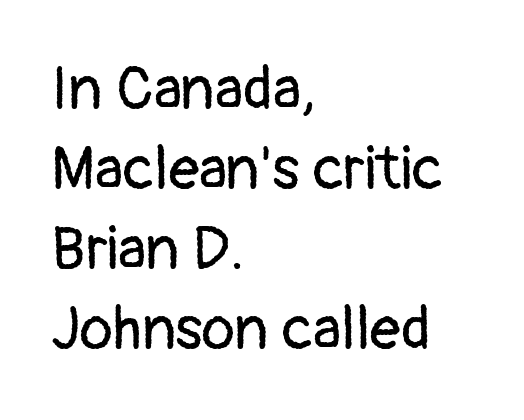
The letters sit at their default tracking, neither squeezed nor spread. This rendering employs a face without finishing strokes, i.e., a sans-serif. Each letter keeps its own natural width here, so spacing adapts to shape. Regular leading. Characters remain perfectly vertical along every line.
